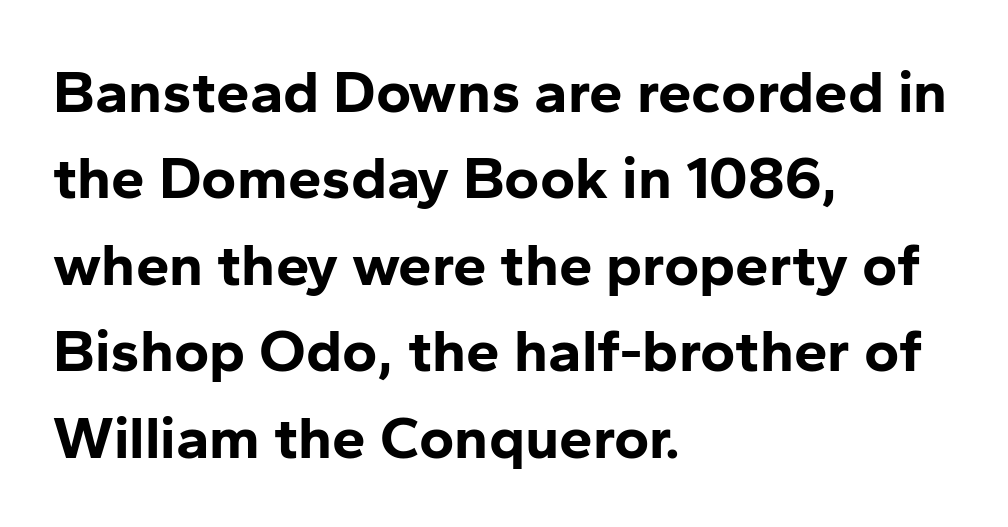
{"serif": "no", "italic": "no", "bold": "yes", "weight": "bold", "width": "normal", "stroke_contrast": "low", "x_height": "medium", "monospaced": "no", "underline": "no", "align": "left", "line_spacing": "normal", "line_spacing_ratio": 1.44, "letter_spacing": "normal", "letter_spacing_em": 0.0, "glyph_px": 60}
